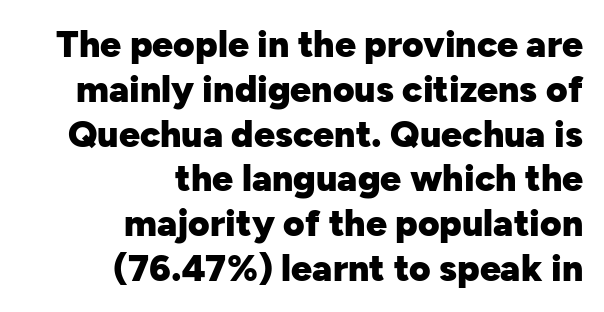
The image shows 37 px heavy sans-serif type, upright; set right-aligned, line spacing 1.21x, normal letter spacing, not underlined; low stroke contrast and a medium x-height.
